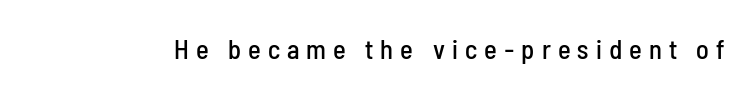
Underline: absent. Each word looks stretched out because of the extra space between its letters. Tall strokes in this sample are plumb rather than angled.
